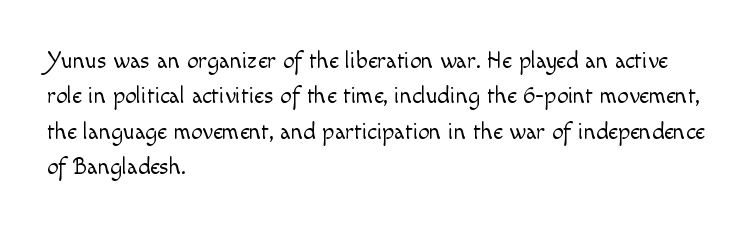
The image shows 23 px text type, upright; set left-aligned, normal line spacing (1.54x), normal letter spacing, not underlined.
